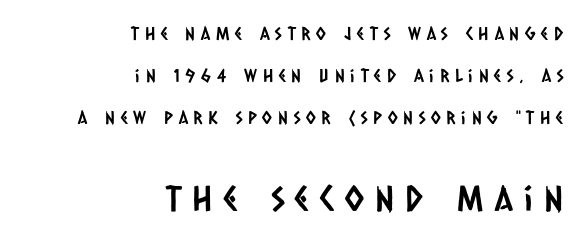
Q: Is the typeface a serif or a sans-serif typeface? A: Sans-serif.
Q: Is the text underlined? A: No.
Q: How is the paragraph aligned? A: Right-aligned.
Q: Is the spacing between letters normal or unusually wide? A: Unusually wide.
Q: Is the spacing between lines tight, normal or loose? A: Loose.
Q: Which block of text is set in a larger size, the first (top) or the second (bottom)? A: The second (bottom) one.
Q: Width (condensed, normal, or wide)? A: Condensed.
Q: Stroke contrast? A: Low.
Q: x-height? A: Large.
Q: Monospaced? A: No.
